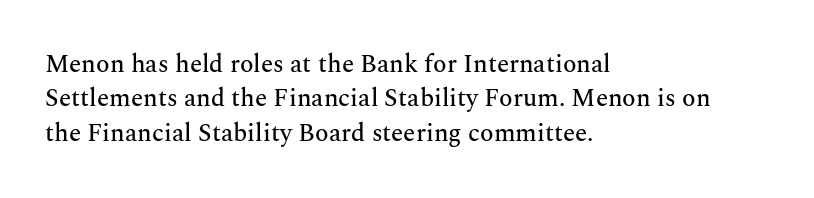
Q: Is the text italic (slanted)? A: No, it is upright.
Q: Is the text underlined? A: No.
Q: How is the paragraph aligned? A: Left-aligned.
Q: Is the spacing between letters normal or unusually wide? A: Normal.
Q: Is the spacing between lines tight, normal or loose? A: Normal.
